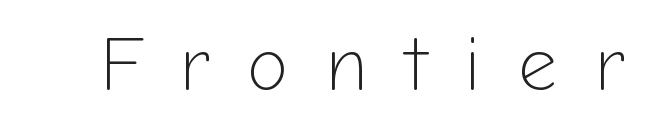
Q: Is the text bold? A: No.
Q: Is the text italic (slanted)? A: No, it is upright.
Q: Is the typeface a serif or a sans-serif typeface? A: Sans-serif.
Q: Is the text underlined? A: No.
Q: Is the spacing between letters normal or unusually wide? A: Unusually wide.
Q: Width (condensed, normal, or wide)? A: Normal.
Q: Stroke contrast? A: Low.
Q: x-height? A: Medium.
Q: Monospaced? A: No.
